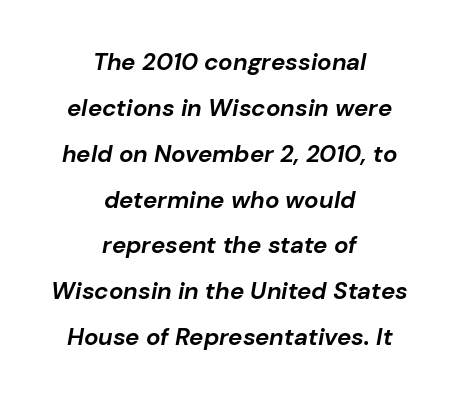
The image shows 24 px bold type, italic (leaning right); set centered, loose line spacing (1.91x), normal letter spacing, not underlined.
